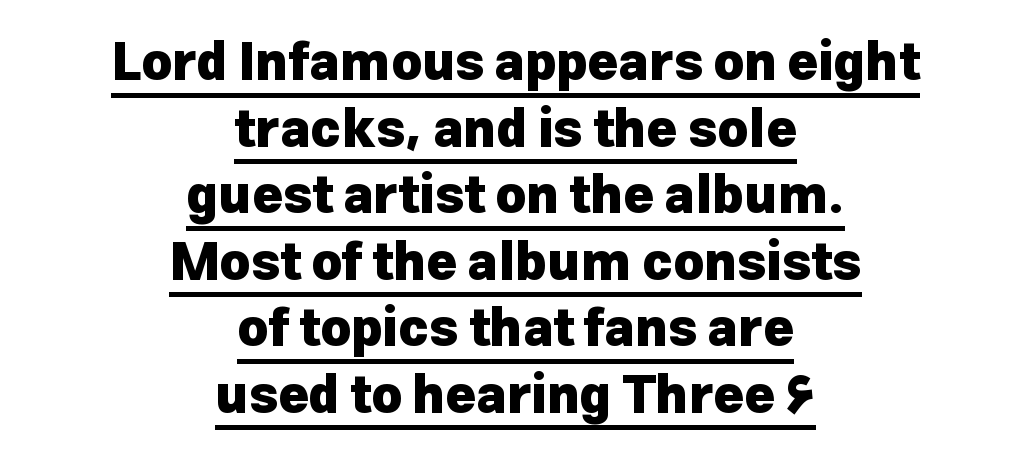
The image shows 52 px heavy sans-serif type, upright; set centered, normal line spacing (1.28x), normal letter spacing, underlined; low stroke contrast and a medium x-height.
